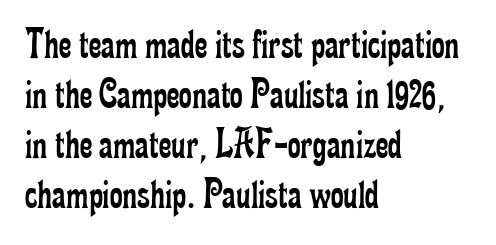
The image shows 44 px regular-weight, condensed serif type, upright; set left-aligned, tight line spacing (1.14x), normal letter spacing, not underlined; low stroke contrast and a small x-height.
